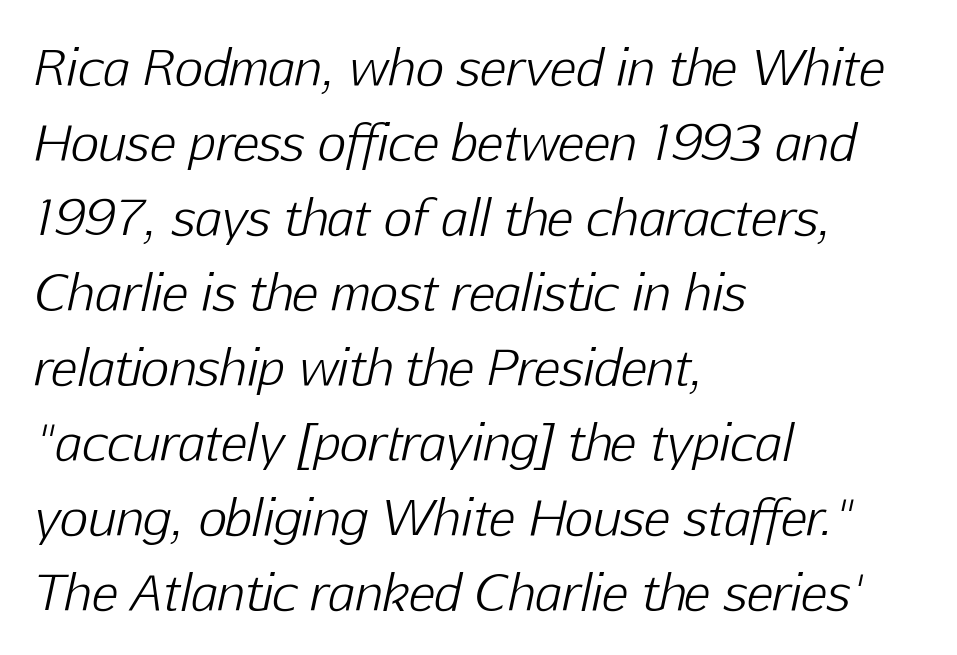
Stems here are at most as thick as an everyday book face. How would I describe the line gaps? Plain and ordinary. Note the varied advance widths — an 'i' is clearly narrower than an 'm'. The rag falls on the right side of this text block. Clear beneath every line of the passage.
